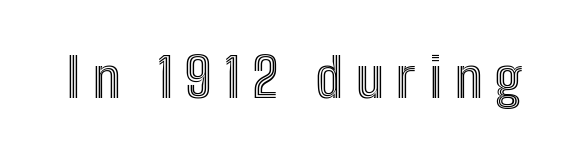
The image shows 54 px condensed type, upright; set unusually wide letter spacing (+0.24 em), not underlined; a medium x-height.
